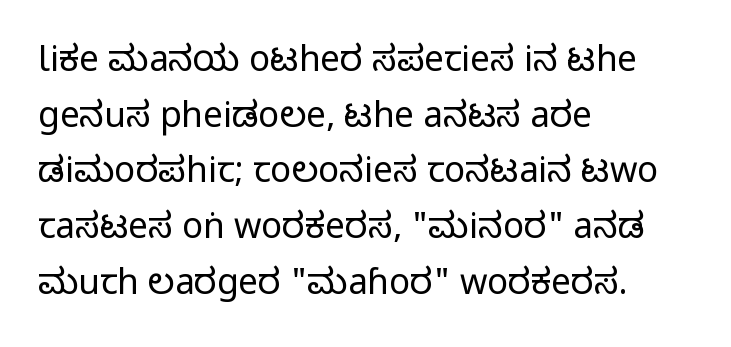
This rendering uses left alignment, leaving the right contour irregular. Baseline-to-baseline distance is the conventional proportion of letter height. Designer's note — italics off, roman on. The face used here is rendered with its standard letterfit.
